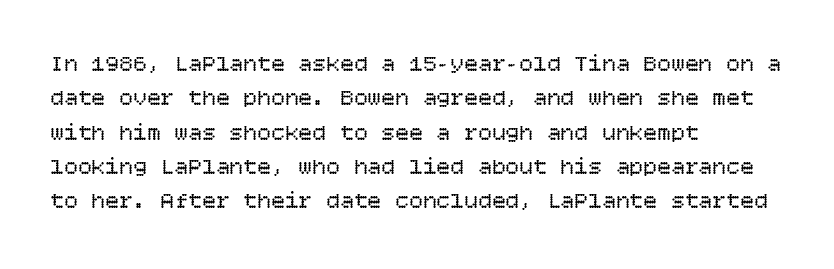
{"italic": "no", "bold": "no", "underline": "no", "align": "left", "line_spacing": "normal", "line_spacing_ratio": 1.49, "letter_spacing": "normal", "letter_spacing_em": 0.0, "glyph_px": 23}
